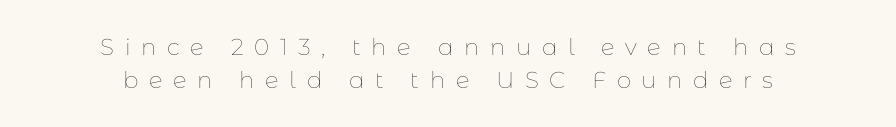
Does extra space separate the letters? Yes, quite a lot of it. A typesetter would call this leading conventional body-copy spacing. Upright lettering throughout. Horizontal alignment here is central, giving a formal, balanced look.
